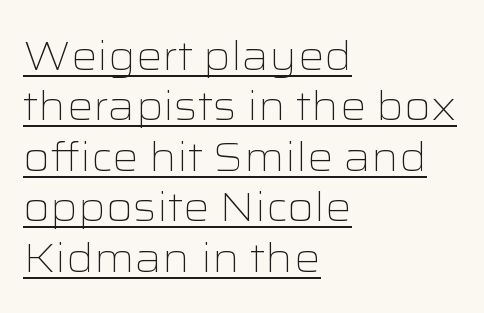
Q: Is the text bold? A: No.
Q: Is the text italic (slanted)? A: No, it is upright.
Q: Is the typeface a serif or a sans-serif typeface? A: Sans-serif.
Q: Is the text underlined? A: Yes.
Q: How is the paragraph aligned? A: Left-aligned.
Q: Is the spacing between letters normal or unusually wide? A: Normal.
Q: Width (condensed, normal, or wide)? A: Wide.
Q: Stroke contrast? A: Low.
Q: x-height? A: Medium.
Q: Monospaced? A: No.
